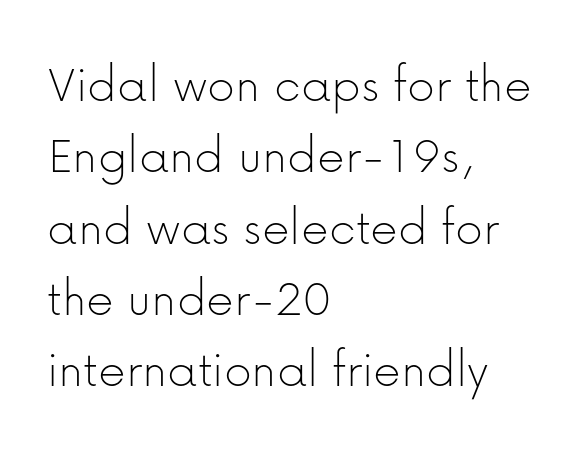
Q: Is the text bold? A: No.
Q: Is the text italic (slanted)? A: No, it is upright.
Q: Is the typeface a serif or a sans-serif typeface? A: Sans-serif.
Q: Is the text underlined? A: No.
Q: How is the paragraph aligned? A: Left-aligned.
Q: Is the spacing between letters normal or unusually wide? A: Normal.
Q: Is the spacing between lines tight, normal or loose? A: Normal.
Q: Width (condensed, normal, or wide)? A: Normal.
Q: Stroke contrast? A: Low.
Q: x-height? A: Medium.
Q: Monospaced? A: No.
